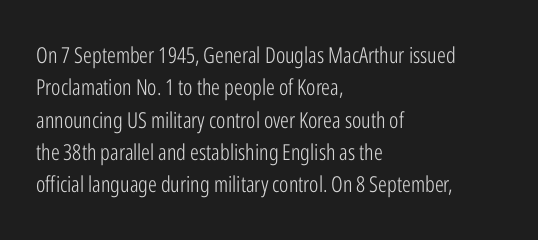
Q: Is the text bold? A: No.
Q: Is the text italic (slanted)? A: No, it is upright.
Q: Is the text underlined? A: No.
Q: How is the paragraph aligned? A: Left-aligned.
Q: Is the spacing between letters normal or unusually wide? A: Normal.
Q: Is the spacing between lines tight, normal or loose? A: Normal.
